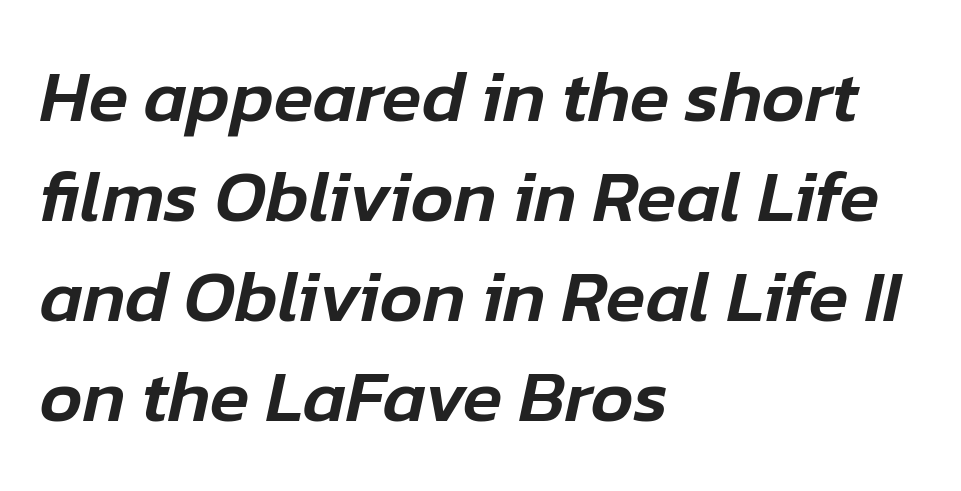
Q: Is the text italic (slanted)? A: Yes, it leans right by about 12 degrees.
Q: Is the text underlined? A: No.
Q: How is the paragraph aligned? A: Left-aligned.
Q: Is the spacing between letters normal or unusually wide? A: Normal.
Q: Is the spacing between lines tight, normal or loose? A: Normal.
Q: Width (condensed, normal, or wide)? A: Normal.
Q: Stroke contrast? A: Low.
Q: x-height? A: Medium.
Q: Monospaced? A: No.
